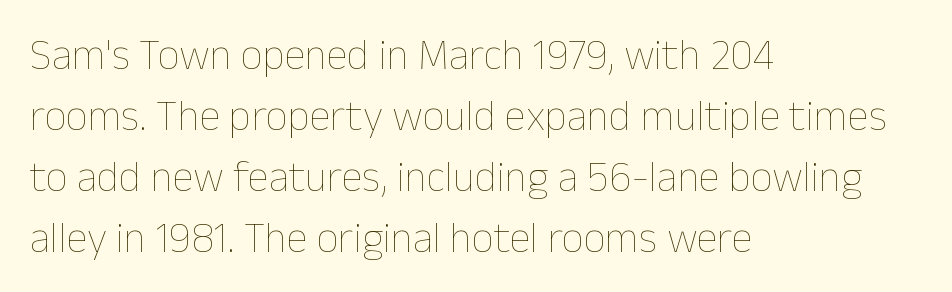
The image shows 43 px thin type, upright; set left-aligned, normal line spacing (1.42x), normal letter spacing, not underlined; low stroke contrast and a medium x-height.
